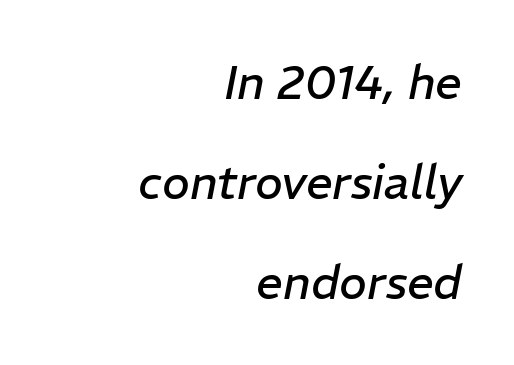
The image shows 47 px regular-weight type, italic (leaning right); set right-aligned, loose line spacing (2.13x), normal letter spacing, not underlined; low stroke contrast and a medium x-height.
